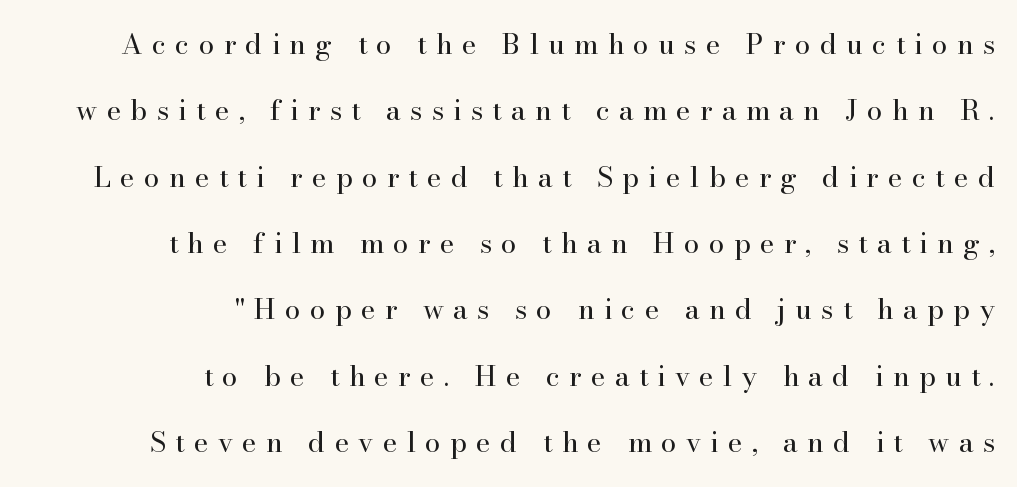
{"serif": "yes", "italic": "no", "bold": "no", "weight": "regular", "width": "normal", "stroke_contrast": "high", "x_height": "small", "monospaced": "no", "underline": "no", "align": "right", "line_spacing": "loose", "line_spacing_ratio": 2.37, "letter_spacing": "wide", "letter_spacing_em": 0.33, "glyph_px": 28}
